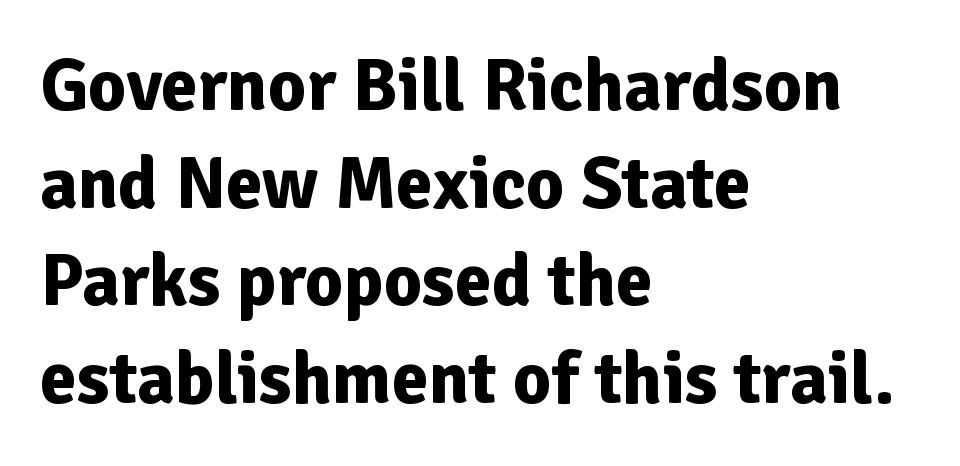
The image shows 74 px bold sans-serif type, upright; set left-aligned, normal line spacing (1.32x), normal letter spacing, not underlined; low stroke contrast and a medium x-height.
